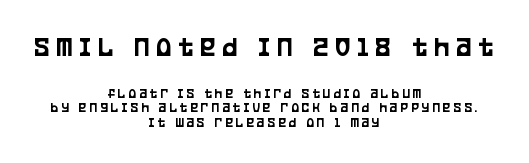
I'd call this a sans setting — the letters go barefoot. Quick note: interline space is minimal. Designer's note — italics off, roman on. You could only call the tracking loose — the letters float apart. The whitespace from short lines is split evenly between both sides. A typesetter would call this proportional, since set widths differ per character.
